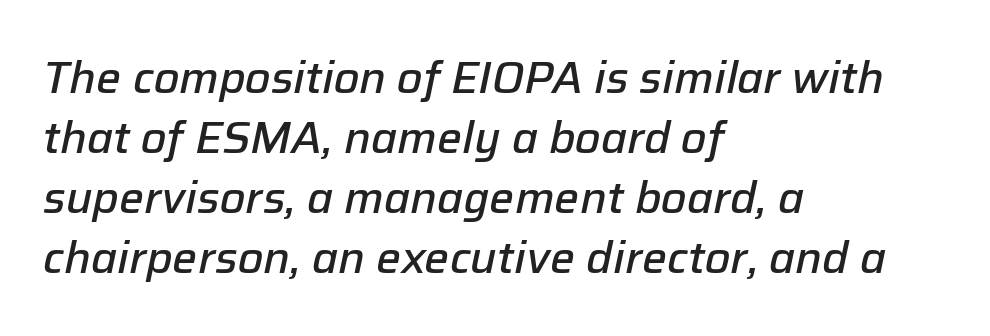
The typography opts for an oblique posture over an upright one. How are the letters spaced? Ordinarily, with no added tracking. Plain, unruled lines of type. Caption: semibold face, moderately heavy strokes. Line spacing here is normal.
